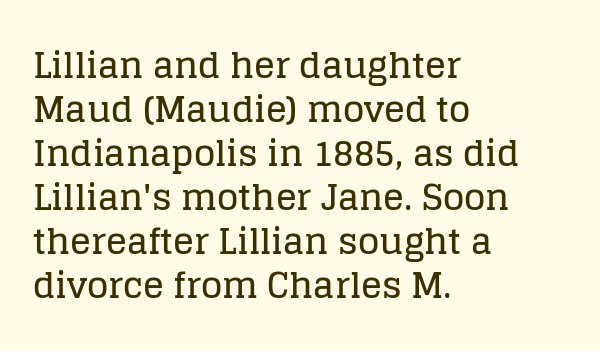
Q: Is the text italic (slanted)? A: No, it is upright.
Q: Is the typeface a serif or a sans-serif typeface? A: Serif.
Q: Is the text underlined? A: No.
Q: How is the paragraph aligned? A: Left-aligned.
Q: Is the spacing between letters normal or unusually wide? A: Normal.
Q: Is the spacing between lines tight, normal or loose? A: Normal.
Q: Width (condensed, normal, or wide)? A: Normal.
Q: Stroke contrast? A: Low.
Q: x-height? A: Large.
Q: Monospaced? A: No.
